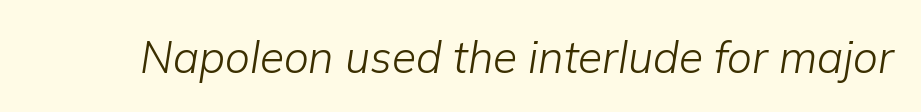
Q: Is the text bold? A: No.
Q: Is the text italic (slanted)? A: Yes, it leans right by about 9 degrees.
Q: Is the text underlined? A: No.
Q: Is the spacing between letters normal or unusually wide? A: Normal.
Q: Width (condensed, normal, or wide)? A: Normal.
Q: Stroke contrast? A: Low.
Q: x-height? A: Medium.
Q: Monospaced? A: No.
